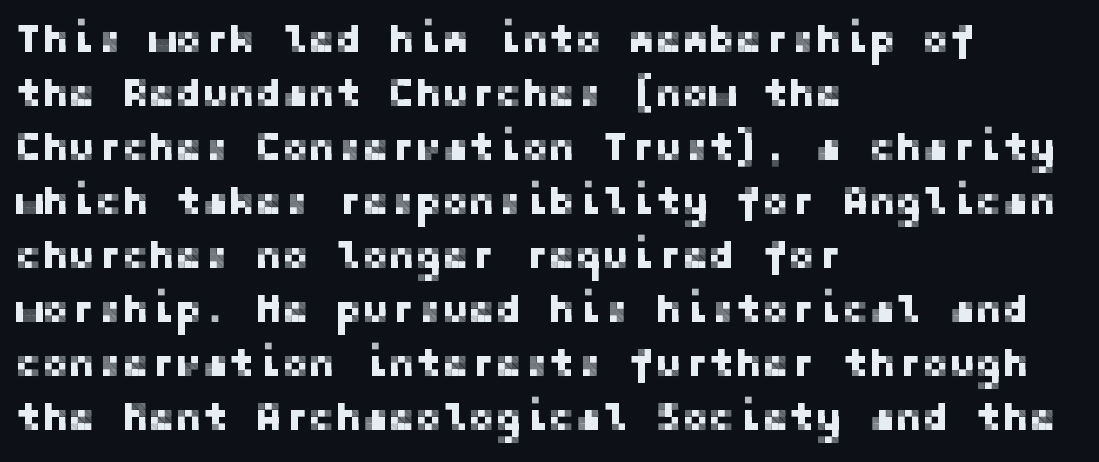
The image shows 40 px sans-serif type, upright; set left-aligned, normal line spacing (1.35x), normal letter spacing, not underlined; low stroke contrast and a medium x-height.
